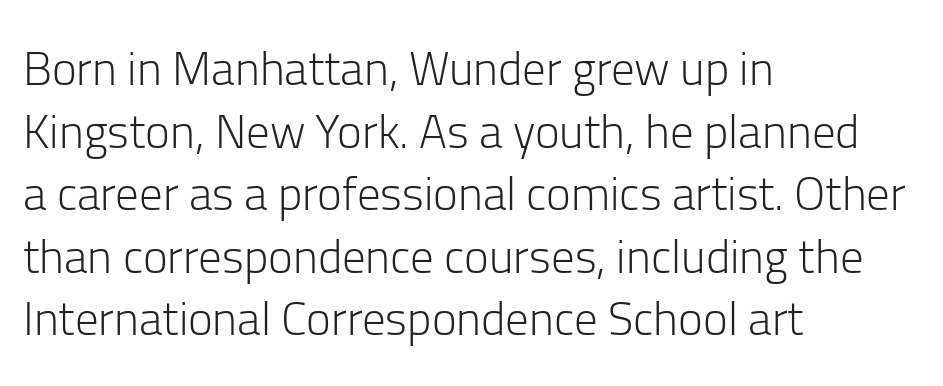
The image shows 47 px light sans-serif type, upright; set left-aligned, normal line spacing (1.33x), normal letter spacing, not underlined; low stroke contrast and a medium x-height.
